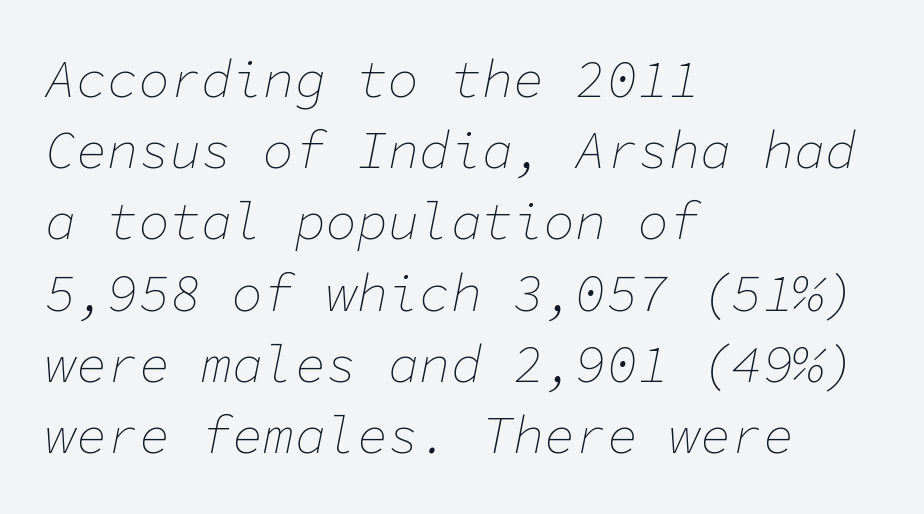
Q: Is the text bold? A: No.
Q: Is the text italic (slanted)? A: Yes, it leans right by about 11 degrees.
Q: Is the text underlined? A: No.
Q: How is the paragraph aligned? A: Left-aligned.
Q: Is the spacing between letters normal or unusually wide? A: Normal.
Q: Is the spacing between lines tight, normal or loose? A: Normal.
Q: Width (condensed, normal, or wide)? A: Normal.
Q: Stroke contrast? A: Low.
Q: x-height? A: Medium.
Q: Monospaced? A: Yes.
